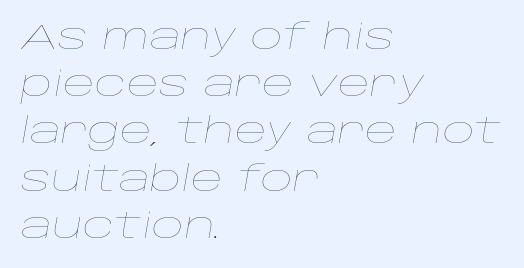
{"italic": "yes", "lean": "right", "slant_degrees": 10, "bold": "no", "weight": "thin", "width": "wide", "stroke_contrast": "low", "x_height": "large", "monospaced": "no", "underline": "no", "align": "left", "line_spacing": "normal", "line_spacing_ratio": 1.35, "letter_spacing": "normal", "letter_spacing_em": 0.0, "glyph_px": 35}
